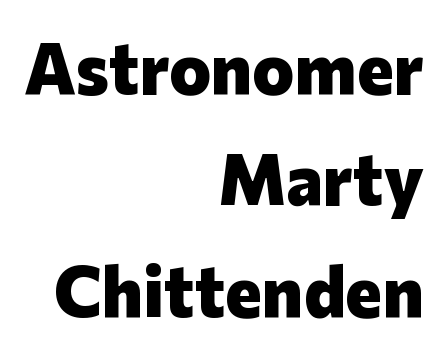
Q: Is the text bold? A: Yes.
Q: Is the text italic (slanted)? A: No, it is upright.
Q: Is the typeface a serif or a sans-serif typeface? A: Sans-serif.
Q: Is the text underlined? A: No.
Q: How is the paragraph aligned? A: Right-aligned.
Q: Is the spacing between letters normal or unusually wide? A: Normal.
Q: Is the spacing between lines tight, normal or loose? A: Normal.
Q: Width (condensed, normal, or wide)? A: Normal.
Q: Stroke contrast? A: Low.
Q: x-height? A: Medium.
Q: Monospaced? A: No.
